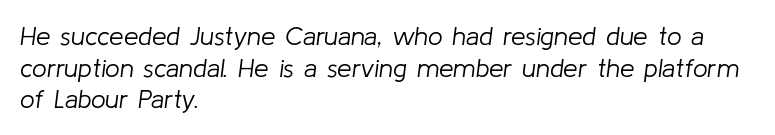
Q: Is the text bold? A: No.
Q: Is the text italic (slanted)? A: Yes, it leans right by about 8 degrees.
Q: Is the text underlined? A: No.
Q: How is the paragraph aligned? A: Left-aligned.
Q: Is the spacing between letters normal or unusually wide? A: Normal.
